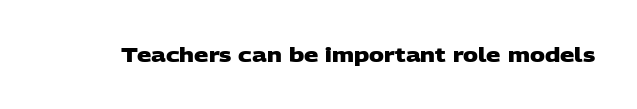
The image shows 20 px bold type; set normal letter spacing, not underlined.
